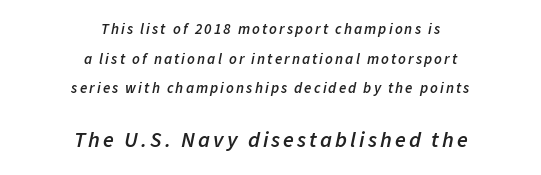
Typographic density is moderately raised because the face is semibold. Words float on clear page, feet unadorned. The compositor balanced each line on the midline. When letters slant like this, we call the style italic. Top chunk: small. Bottom chunk: large.
